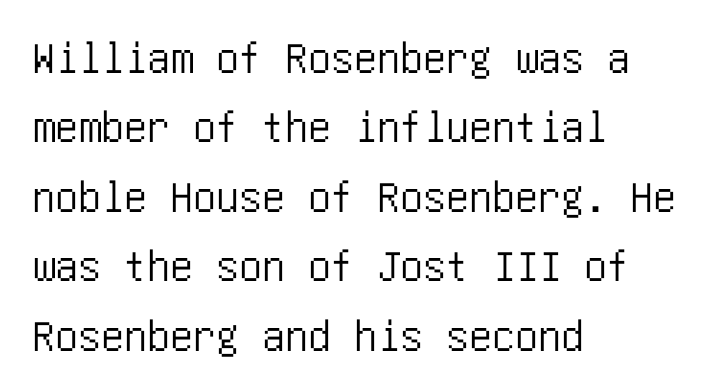
{"serif": "no", "italic": "no", "width": "condensed", "stroke_contrast": "low", "x_height": "large", "underline": "no", "align": "left", "line_spacing": "normal", "line_spacing_ratio": 1.51, "letter_spacing": "normal", "letter_spacing_em": 0.0, "glyph_px": 46}
